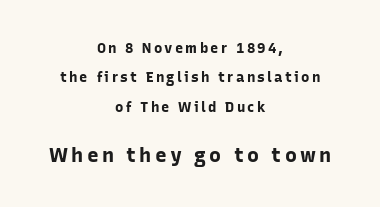
Q: Is the text bold? A: Yes.
Q: Is the text italic (slanted)? A: No, it is upright.
Q: Is the text underlined? A: No.
Q: How is the paragraph aligned? A: Centered.
Q: Is the spacing between lines tight, normal or loose? A: Loose.
Q: Which block of text is set in a larger size, the first (top) or the second (bottom)? A: The second (bottom) one.
